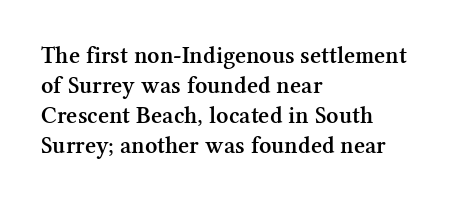
The image shows 24 px text type, upright; set left-aligned, normal line spacing (1.25x), normal letter spacing, not underlined.
